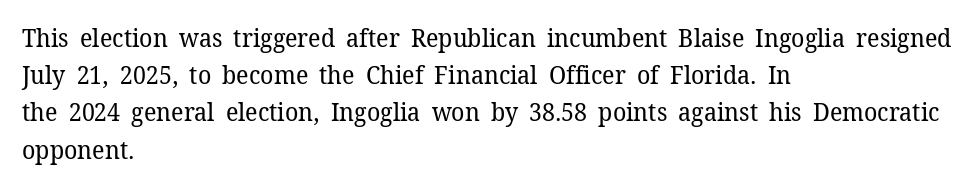
Q: Is the text bold? A: No.
Q: Is the text italic (slanted)? A: No, it is upright.
Q: Is the text underlined? A: No.
Q: How is the paragraph aligned? A: Left-aligned.
Q: Is the spacing between letters normal or unusually wide? A: Normal.
Q: Is the spacing between lines tight, normal or loose? A: Normal.
